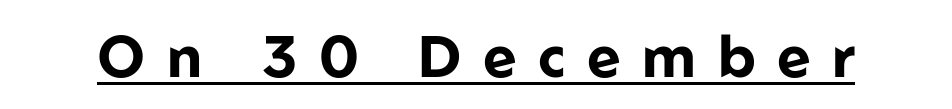
Is the letter spacing exaggerated? Yes — the characters are pushed far apart. Nothing sits at the stroke ends, so this counts as sans-serif. Do the letters lean? They stand straight. Honestly, the underline is the first thing you notice here.
